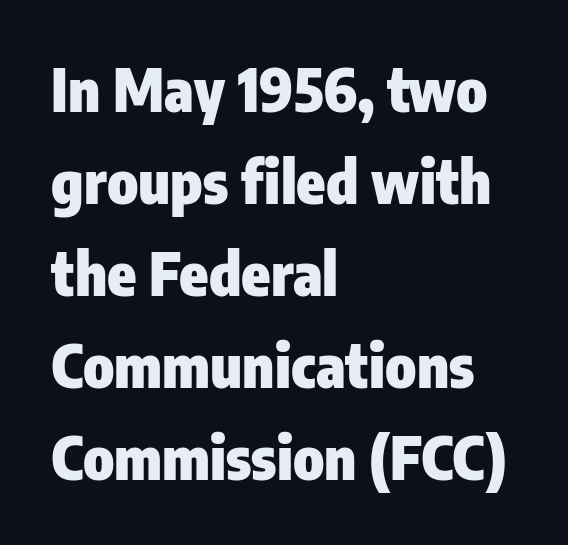
{"serif": "no", "italic": "no", "bold": "yes", "weight": "heavy", "width": "condensed", "stroke_contrast": "low", "x_height": "medium", "monospaced": "no", "underline": "no", "align": "left", "line_spacing": "normal", "line_spacing_ratio": 1.56, "letter_spacing": "normal", "letter_spacing_em": 0.0, "glyph_px": 59}
